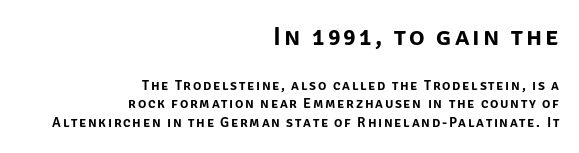
Q: Is the text italic (slanted)? A: No, it is upright.
Q: Is the text underlined? A: No.
Q: How is the paragraph aligned? A: Right-aligned.
Q: Is the spacing between lines tight, normal or loose? A: Normal.
Q: Which block of text is set in a larger size, the first (top) or the second (bottom)? A: The first (top) one.
